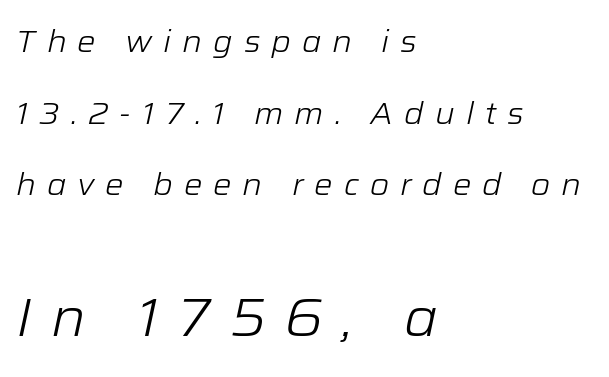
{"italic": "yes", "lean": "right", "slant_degrees": 12, "bold": "no", "weight": "light", "width": "normal", "stroke_contrast": "low", "x_height": "medium", "monospaced": "no", "underline": "no", "align": "left", "line_spacing": "loose", "line_spacing_ratio": 2.31, "letter_spacing": "wide", "letter_spacing_em": 0.35, "larger_block": "second", "size_ratio": 1.74, "glyph_px": 54}
